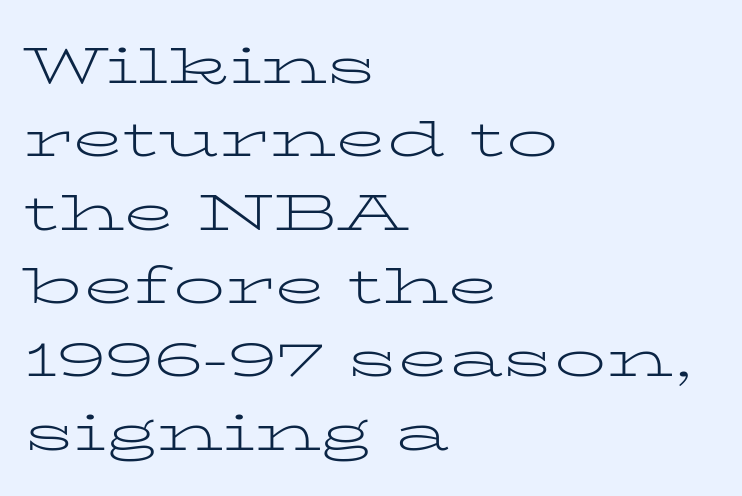
Q: Is the text bold? A: No.
Q: Is the text italic (slanted)? A: No, it is upright.
Q: Is the typeface a serif or a sans-serif typeface? A: Serif.
Q: Is the text underlined? A: No.
Q: How is the paragraph aligned? A: Left-aligned.
Q: Is the spacing between letters normal or unusually wide? A: Normal.
Q: Is the spacing between lines tight, normal or loose? A: Normal.
Q: Width (condensed, normal, or wide)? A: Wide.
Q: Stroke contrast? A: Low.
Q: x-height? A: Medium.
Q: Monospaced? A: No.
